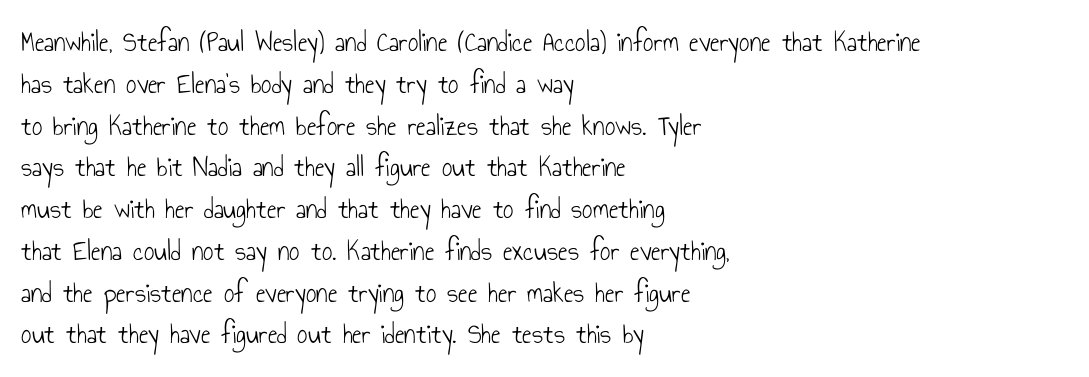
Q: Is the text bold? A: No.
Q: Is the text italic (slanted)? A: No, it is upright.
Q: Is the typeface a serif or a sans-serif typeface? A: Sans-serif.
Q: Is the text underlined? A: No.
Q: How is the paragraph aligned? A: Left-aligned.
Q: Is the spacing between letters normal or unusually wide? A: Normal.
Q: Is the spacing between lines tight, normal or loose? A: Normal.
Q: Width (condensed, normal, or wide)? A: Condensed.
Q: Stroke contrast? A: Low.
Q: x-height? A: Small.
Q: Monospaced? A: No.
